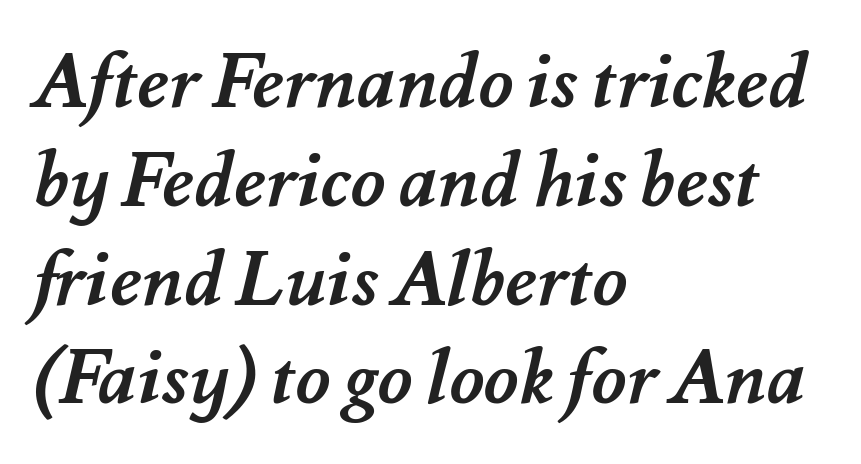
Q: Is the text bold? A: Yes.
Q: Is the text underlined? A: No.
Q: How is the paragraph aligned? A: Left-aligned.
Q: Is the spacing between letters normal or unusually wide? A: Normal.
Q: Is the spacing between lines tight, normal or loose? A: Normal.
Q: Width (condensed, normal, or wide)? A: Normal.
Q: Stroke contrast? A: Medium.
Q: x-height? A: Small.
Q: Monospaced? A: No.
